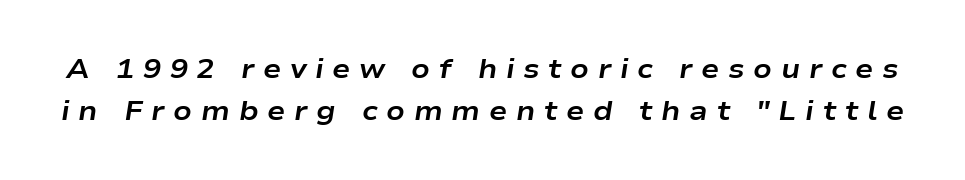
Q: Is the text bold? A: Yes.
Q: Is the text italic (slanted)? A: Yes, it leans right by about 9 degrees.
Q: Is the text underlined? A: No.
Q: Is the spacing between letters normal or unusually wide? A: Unusually wide.
Q: Is the spacing between lines tight, normal or loose? A: Normal.
